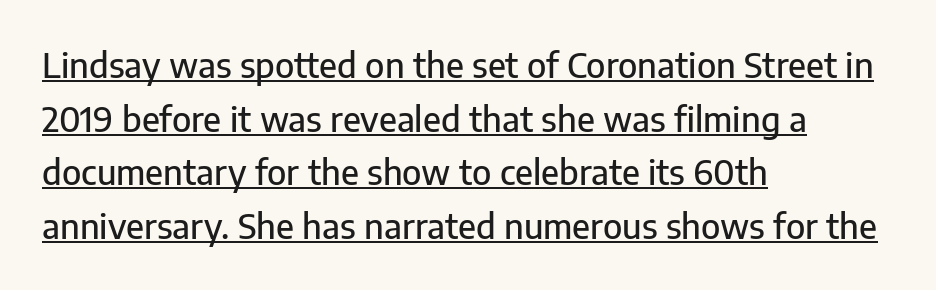
{"serif": "no", "italic": "no", "width": "normal", "stroke_contrast": "low", "x_height": "medium", "monospaced": "no", "underline": "yes", "align": "left", "line_spacing": "normal", "line_spacing_ratio": 1.58, "letter_spacing": "normal", "letter_spacing_em": 0.0, "glyph_px": 34}
